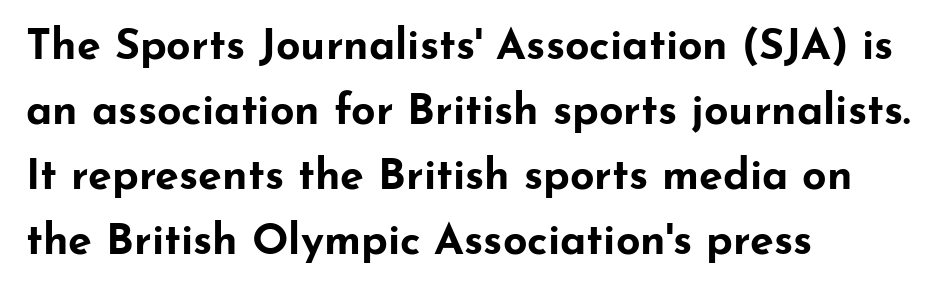
Do the characters align in a grid? No, the font is proportional. This sample uses an upright cut, with every glyph sitting square on the baseline. Only glyphs here, with clear space below each row. What stands out about the letter spacing? Nothing — it is the standard amount.
